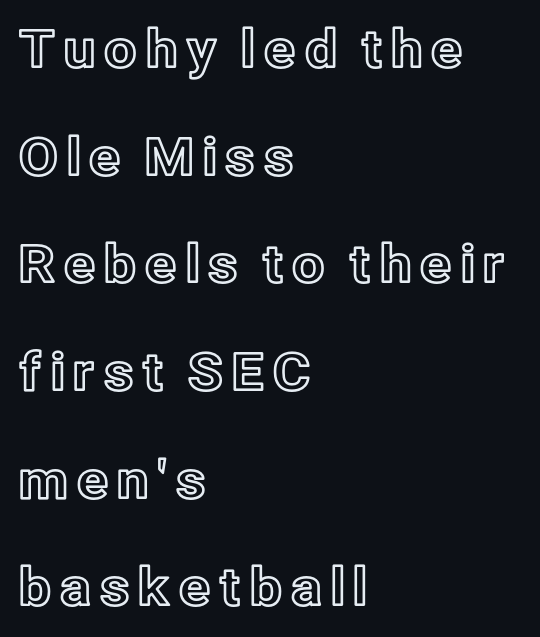
The image shows 52 px text type, upright; set left-aligned, loose line spacing (2.07x), not underlined; a medium x-height.
